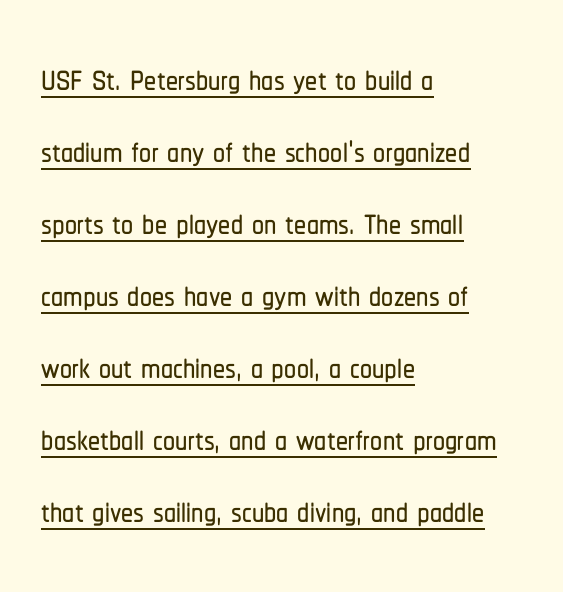
{"serif": "no", "italic": "no", "width": "condensed", "stroke_contrast": "low", "x_height": "medium", "monospaced": "no", "underline": "yes", "align": "left", "line_spacing": "normal", "line_spacing_ratio": 1.5, "letter_spacing": "normal", "letter_spacing_em": 0.0, "glyph_px": 48}
